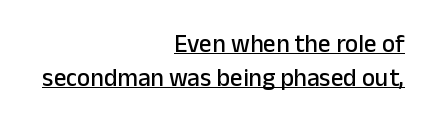
The image shows 25 px text type, upright; set right-aligned, normal line spacing (1.35x), normal letter spacing, underlined.
